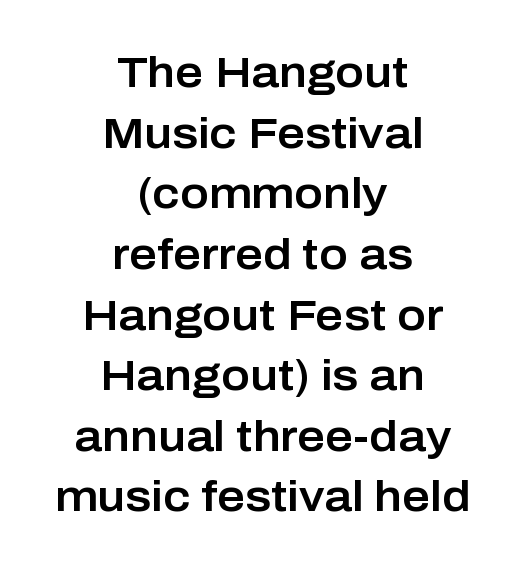
Q: Is the text italic (slanted)? A: No, it is upright.
Q: Is the typeface a serif or a sans-serif typeface? A: Sans-serif.
Q: Is the text underlined? A: No.
Q: How is the paragraph aligned? A: Centered.
Q: Is the spacing between letters normal or unusually wide? A: Normal.
Q: Is the spacing between lines tight, normal or loose? A: Normal.
Q: Width (condensed, normal, or wide)? A: Normal.
Q: Stroke contrast? A: Low.
Q: x-height? A: Medium.
Q: Monospaced? A: No.
